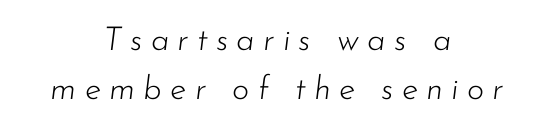
Q: Is the text bold? A: No.
Q: Is the text italic (slanted)? A: Yes, it leans right by about 7 degrees.
Q: Is the text underlined? A: No.
Q: How is the paragraph aligned? A: Centered.
Q: Is the spacing between letters normal or unusually wide? A: Unusually wide.
Q: Is the spacing between lines tight, normal or loose? A: Normal.
Q: Width (condensed, normal, or wide)? A: Normal.
Q: Stroke contrast? A: Low.
Q: x-height? A: Small.
Q: Monospaced? A: No.
